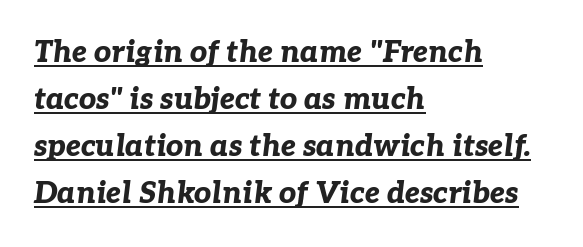
Inter-character spacing is left at the font's built-in metrics. Note the varied advance widths — an 'i' is clearly narrower than an 'm'. Rendered with sloped, italic letterforms. Casual observation: everything's shoved over to the left.
